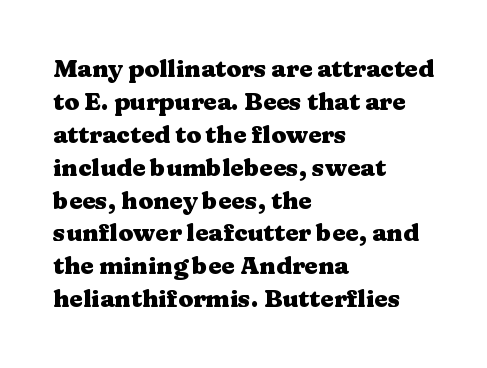
{"italic": "no", "bold": "yes", "underline": "no", "align": "left", "line_spacing": "normal", "line_spacing_ratio": 1.37, "letter_spacing": "normal", "letter_spacing_em": 0.0, "glyph_px": 24}
